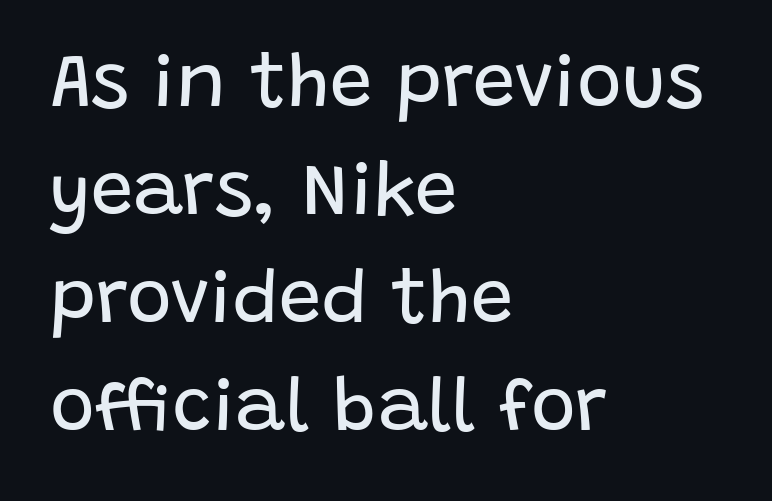
The image shows 76 px regular-weight sans-serif type, upright; set left-aligned, normal line spacing (1.42x), normal letter spacing, not underlined; low stroke contrast and a large x-height.
